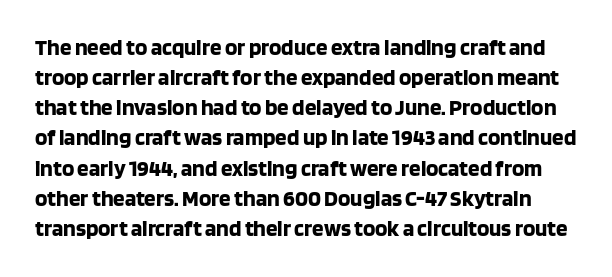
The image shows 23 px bold type, upright; set normal line spacing (1.31x), normal letter spacing, not underlined.
